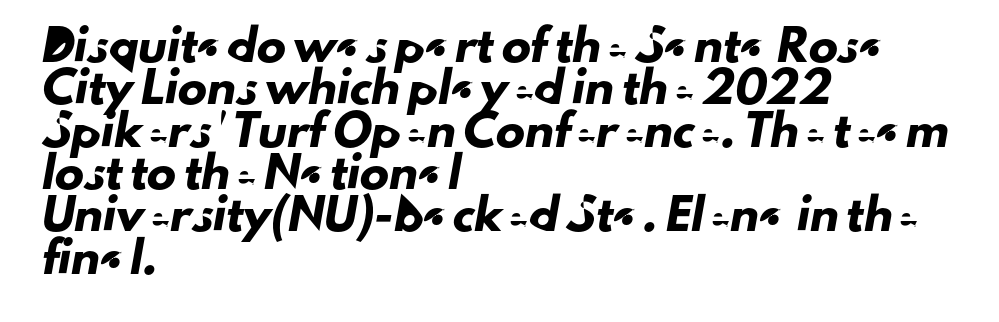
The image shows 29 px sans-serif type; set left-aligned, normal line spacing (1.46x), normal letter spacing, not underlined; low stroke contrast and a small x-height.
